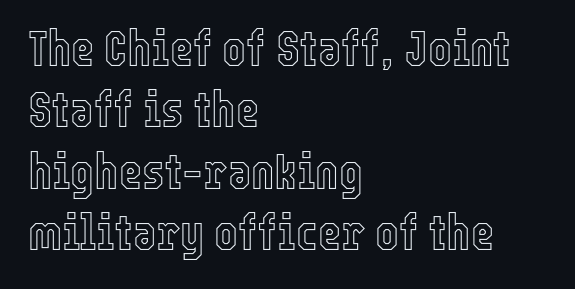
Caption: multi-line text, flush left, ragged right. Upright lettering throughout. Clear beneath every line of the passage. Each word holds together tightly as a unit, with standard inter-letter gaps. Think of a printed novel: that variable character pitch is what you see here.
